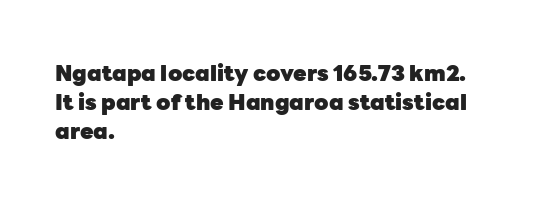
{"italic": "no", "bold": "yes", "underline": "no", "align": "left", "line_spacing": "normal", "line_spacing_ratio": 1.31, "letter_spacing": "normal", "letter_spacing_em": 0.0, "glyph_px": 22}
